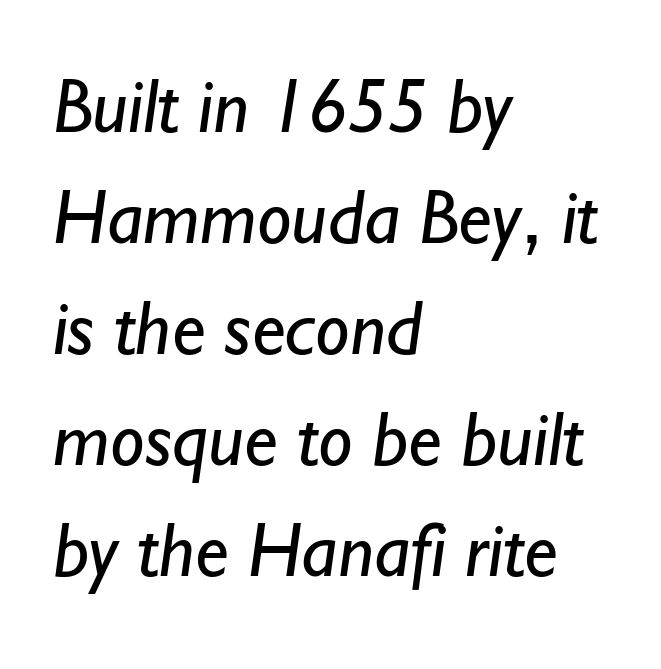
The image shows 77 px regular-weight sans-serif type; set left-aligned, normal line spacing (1.44x), normal letter spacing, not underlined; low stroke contrast and a small x-height.
